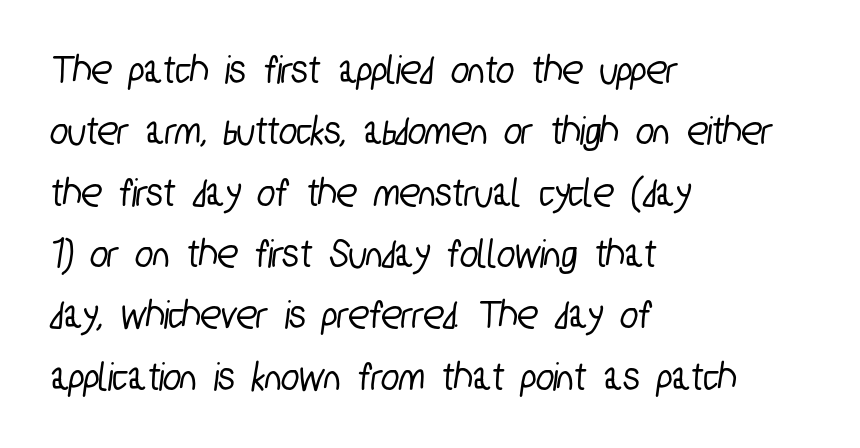
The passage shown is typed in a proportional face where columns would drift. The compositor pushed each line to the left boundary. Horizontal bands of white between lines are of average thickness. Letters rest on an invisible, unmarked baseline. Nothing unusual about the tracking: characters are spaced as the font intends.
